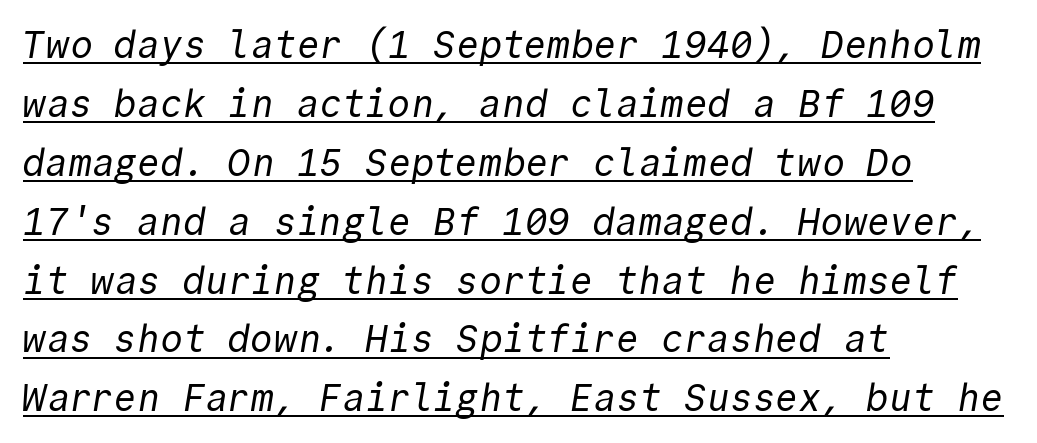
The image shows 38 px regular-weight sans-serif type, monospaced; set left-aligned, normal line spacing (1.55x), normal letter spacing, underlined; a medium x-height.
